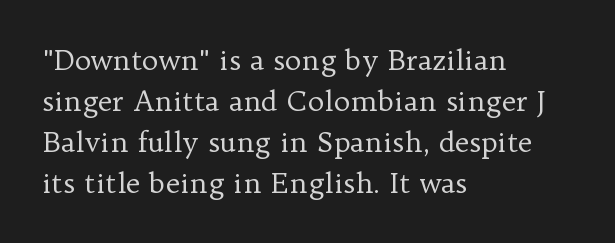
{"serif": "yes", "italic": "no", "bold": "no", "weight": "regular", "width": "normal", "stroke_contrast": "low", "x_height": "medium", "monospaced": "no", "underline": "no", "align": "left", "line_spacing": "normal", "line_spacing_ratio": 1.46, "letter_spacing": "normal", "letter_spacing_em": 0.0, "glyph_px": 28}
